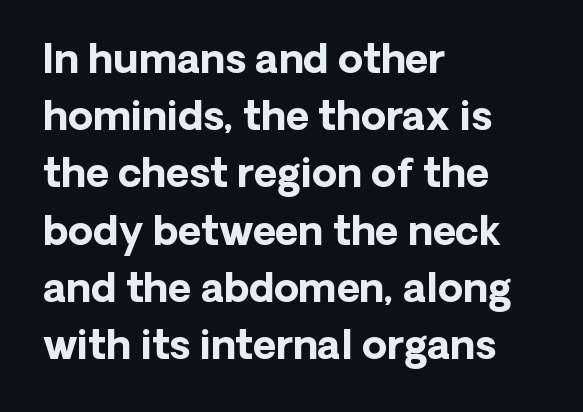
Q: Is the text bold? A: Yes.
Q: Is the text italic (slanted)? A: No, it is upright.
Q: Is the typeface a serif or a sans-serif typeface? A: Sans-serif.
Q: Is the text underlined? A: No.
Q: How is the paragraph aligned? A: Left-aligned.
Q: Is the spacing between letters normal or unusually wide? A: Normal.
Q: Is the spacing between lines tight, normal or loose? A: Normal.
Q: Width (condensed, normal, or wide)? A: Normal.
Q: Stroke contrast? A: Low.
Q: x-height? A: Medium.
Q: Monospaced? A: No.
